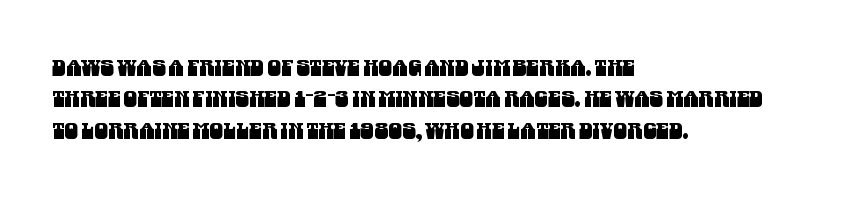
{"underline": "no", "align": "left", "line_spacing": "normal", "line_spacing_ratio": 1.43, "letter_spacing": "normal", "letter_spacing_em": 0.0, "glyph_px": 22}
